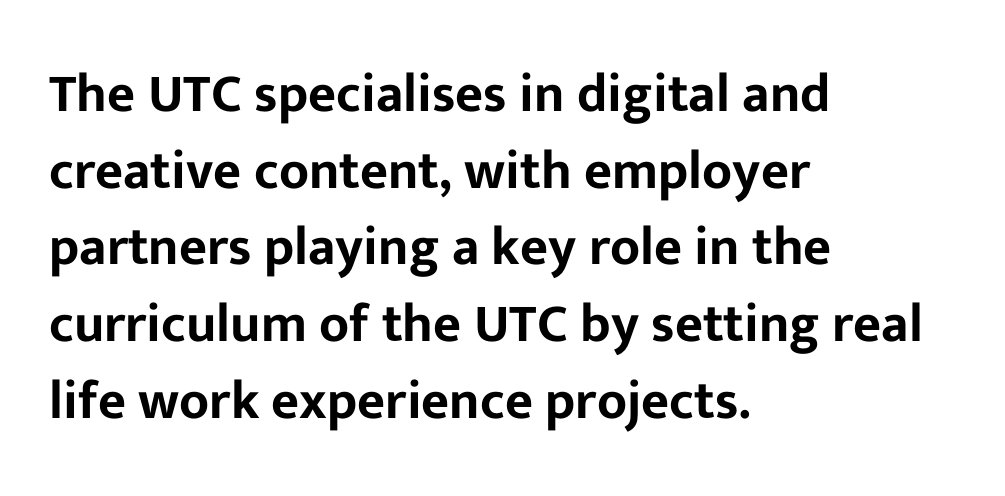
The image shows 54 px sans-serif type, upright; set left-aligned, normal line spacing (1.42x), normal letter spacing, not underlined; low stroke contrast and a medium x-height.
